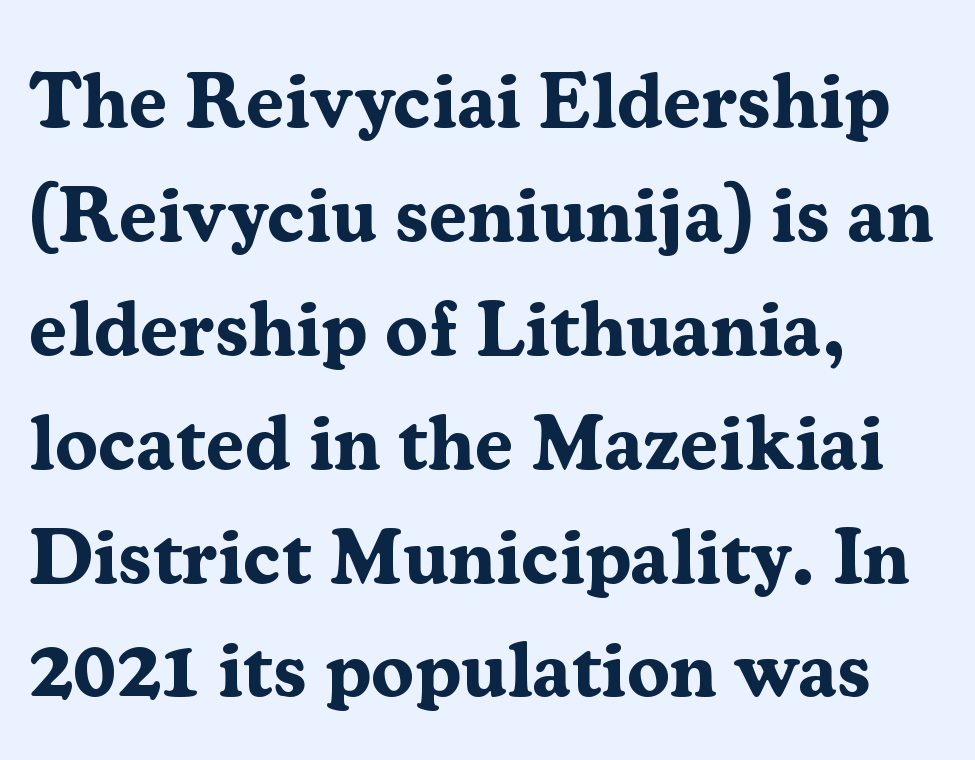
Vertically, the passage feels balanced, rows spaced as you'd expect. Unmarked baselines from the first word to the last. Designer's note — italics off, roman on. Summary of weight: heavy, a full bold. Looks like regular typesetting: each glyph gets only the width it needs. All the whitespace from short lines collects on the right.
